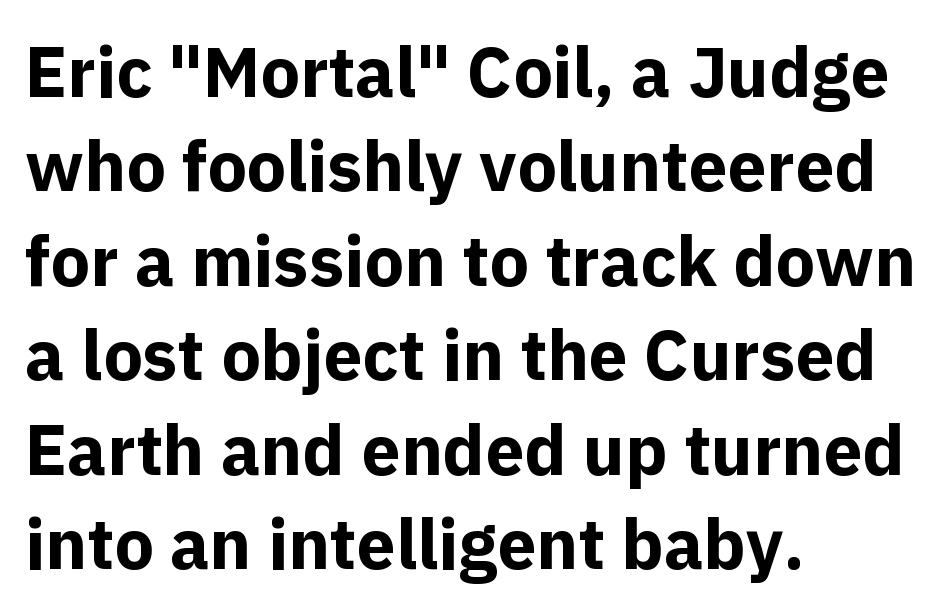
Q: Is the text bold? A: Yes.
Q: Is the text italic (slanted)? A: No, it is upright.
Q: Is the typeface a serif or a sans-serif typeface? A: Sans-serif.
Q: Is the text underlined? A: No.
Q: How is the paragraph aligned? A: Left-aligned.
Q: Is the spacing between letters normal or unusually wide? A: Normal.
Q: Is the spacing between lines tight, normal or loose? A: Normal.
Q: Width (condensed, normal, or wide)? A: Normal.
Q: x-height? A: Medium.
Q: Monospaced? A: No.
